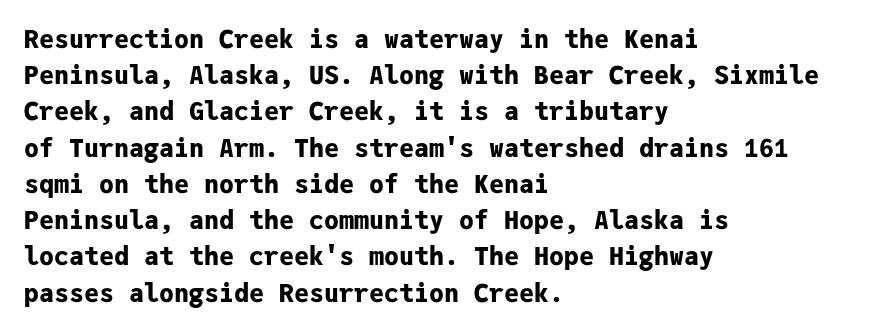
Q: Is the text bold? A: Yes.
Q: Is the text italic (slanted)? A: No, it is upright.
Q: Is the text underlined? A: No.
Q: How is the paragraph aligned? A: Left-aligned.
Q: Is the spacing between letters normal or unusually wide? A: Normal.
Q: Is the spacing between lines tight, normal or loose? A: Normal.
